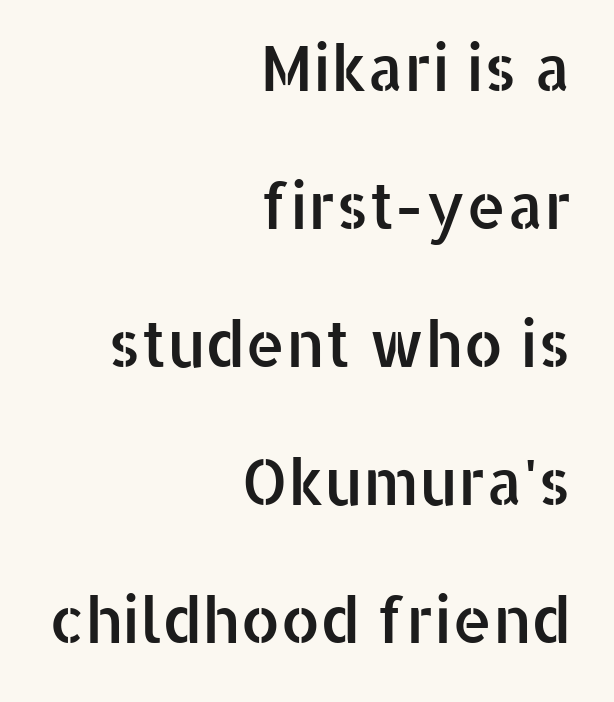
{"serif": "no", "italic": "no", "width": "normal", "stroke_contrast": "low", "x_height": "medium", "monospaced": "no", "underline": "no", "align": "right", "line_spacing": "loose", "line_spacing_ratio": 2.19, "letter_spacing": "normal", "letter_spacing_em": 0.0, "glyph_px": 63}
